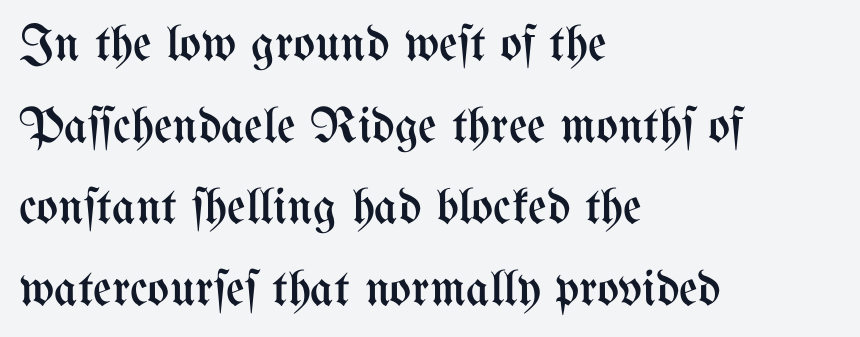
Notice how the passage keeps a crisp vertical edge on the left only. Every stem runs plumb, perpendicular to the baseline. The typesetting does not lean heavy: it is not bold. Decoration check: the copy has no underline.
